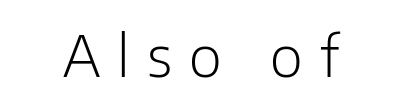
{"serif": "no", "italic": "no", "bold": "no", "weight": "light", "width": "normal", "stroke_contrast": "low", "x_height": "medium", "monospaced": "no", "underline": "no", "letter_spacing": "wide", "letter_spacing_em": 0.3, "glyph_px": 57}
